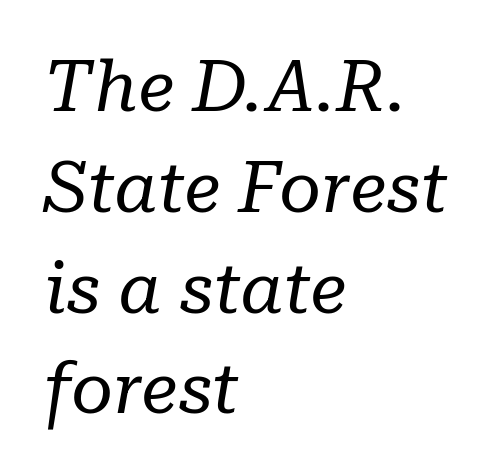
The image shows 72 px regular-weight serif type, italic (leaning right); set left-aligned, normal line spacing (1.4x), normal letter spacing, not underlined; low stroke contrast and a medium x-height.
